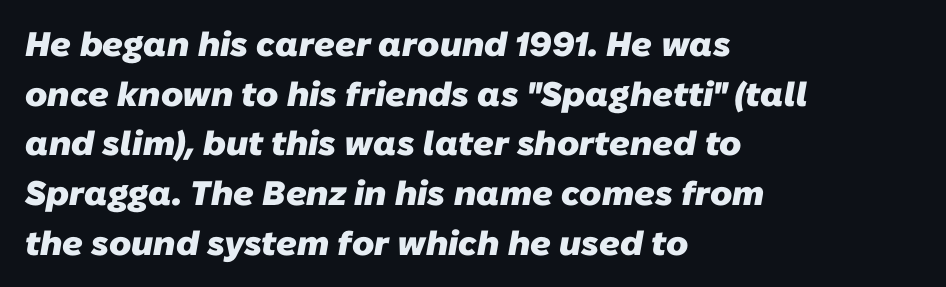
Q: Is the text bold? A: Yes.
Q: Is the typeface a serif or a sans-serif typeface? A: Sans-serif.
Q: Is the text underlined? A: No.
Q: How is the paragraph aligned? A: Left-aligned.
Q: Is the spacing between letters normal or unusually wide? A: Normal.
Q: Is the spacing between lines tight, normal or loose? A: Normal.
Q: Width (condensed, normal, or wide)? A: Normal.
Q: Stroke contrast? A: Low.
Q: x-height? A: Medium.
Q: Monospaced? A: No.
